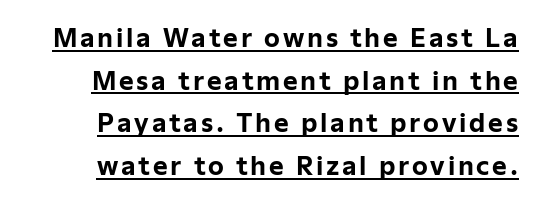
{"italic": "no", "bold": "yes", "underline": "yes", "align": "right", "line_spacing_ratio": 1.71, "glyph_px": 25}
